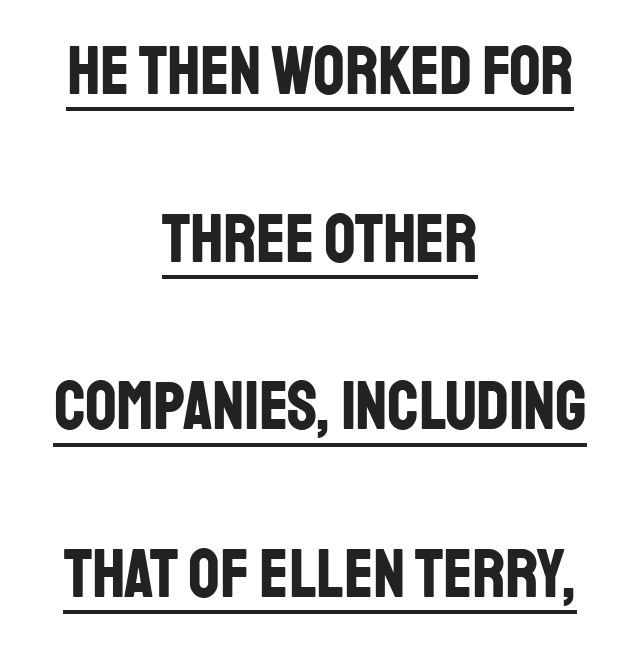
{"serif": "no", "italic": "no", "bold": "yes", "weight": "bold", "width": "condensed", "stroke_contrast": "low", "x_height": "large", "monospaced": "no", "underline": "yes", "align": "center", "line_spacing": "loose", "line_spacing_ratio": 2.43, "letter_spacing": "normal", "letter_spacing_em": 0.0, "glyph_px": 69}
